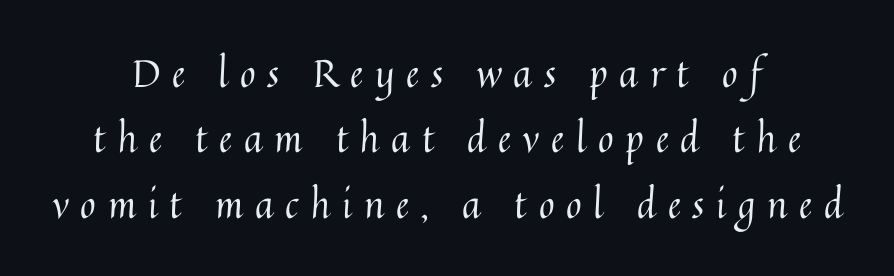
{"bold": "no", "weight": "regular", "width": "normal", "stroke_contrast": "medium", "x_height": "medium", "monospaced": "no", "underline": "no", "align": "center", "line_spacing_ratio": 1.72, "letter_spacing": "wide", "letter_spacing_em": 0.31, "glyph_px": 38}
